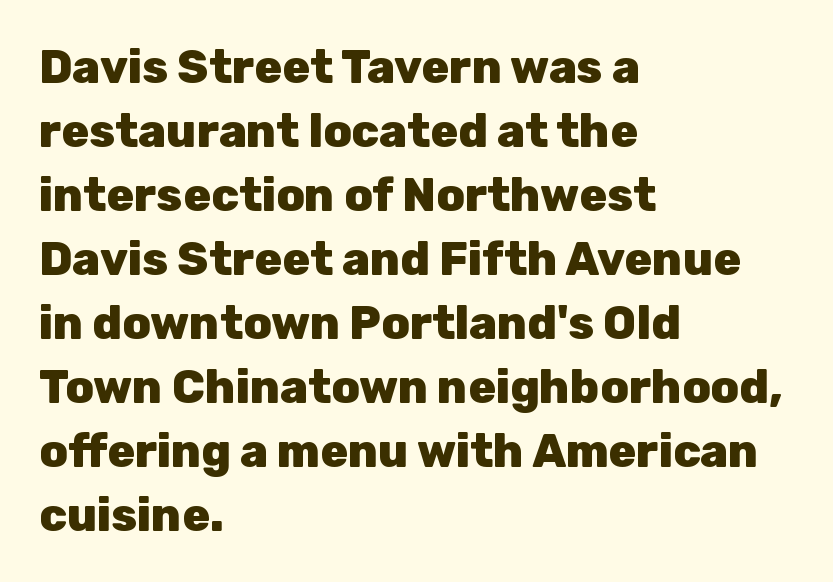
Short note: letters normally spaced. A typesetter would mark this as roman, not italic. In terms of letterform style, serifs are entirely absent. Varying glyph widths throughout — classic text-font behaviour. Regular leading. Line starts are locked; line ends wander.
